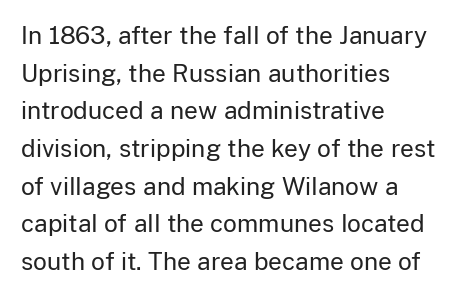
{"italic": "no", "bold": "no", "underline": "no", "align": "left", "line_spacing": "normal", "line_spacing_ratio": 1.57, "letter_spacing": "normal", "letter_spacing_em": 0.0, "glyph_px": 24}
